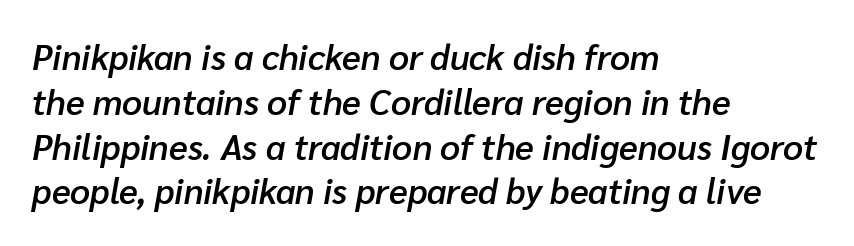
{"italic": "yes", "lean": "right", "slant_degrees": 10, "bold": "semi", "weight": "semibold", "width": "normal", "stroke_contrast": "low", "x_height": "medium", "monospaced": "no", "underline": "no", "align": "left", "line_spacing": "normal", "line_spacing_ratio": 1.28, "letter_spacing": "normal", "letter_spacing_em": 0.0, "glyph_px": 35}
